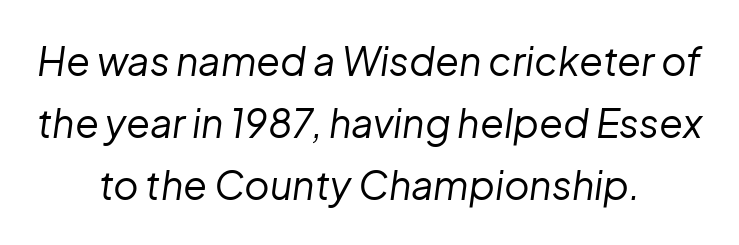
Q: Is the text bold? A: No.
Q: Is the text italic (slanted)? A: Yes, it leans right by about 8 degrees.
Q: Is the text underlined? A: No.
Q: How is the paragraph aligned? A: Centered.
Q: Is the spacing between letters normal or unusually wide? A: Normal.
Q: Is the spacing between lines tight, normal or loose? A: Normal.
Q: Width (condensed, normal, or wide)? A: Normal.
Q: Stroke contrast? A: Low.
Q: x-height? A: Medium.
Q: Monospaced? A: No.
